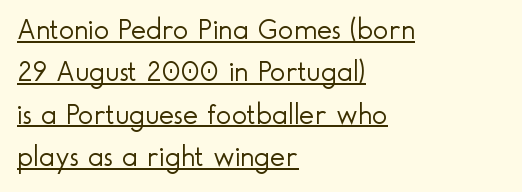
The image shows 29 px light sans-serif type, upright; set left-aligned, normal line spacing (1.46x), normal letter spacing, underlined; a small x-height.
